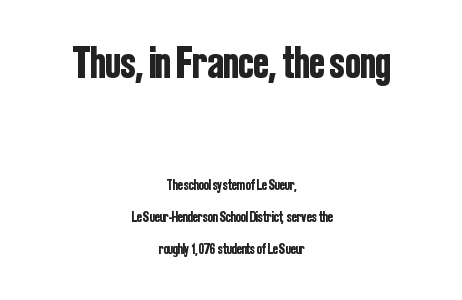
This sample uses plain, unmodified letter spacing. The passage shown is typeset with a sans-serif family. The lettering holds an erect, upright posture throughout. Where is the straight margin? There isn't one; the lines are centered.
